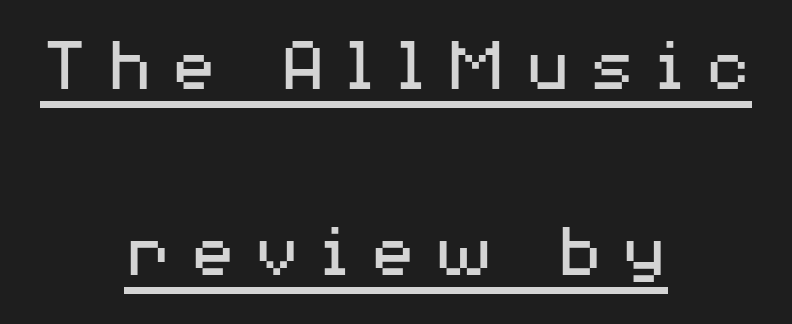
Display-style spreading of the glyphs; the letterfit is very open. Line starts and ends both wander, symmetrically. The face used here is proportionally spaced, like ordinary book or web type. Quick note: underline on. The characters display no serif detailing; their extremities are plain. Rendered with straight, roman letterforms.
